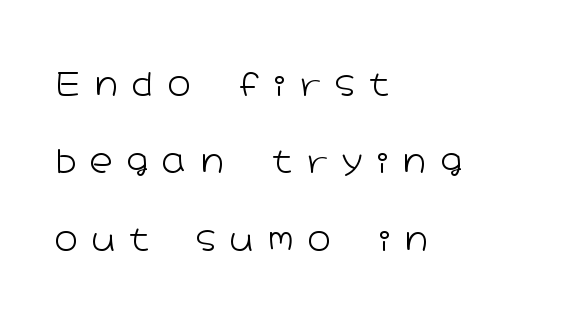
Loose tracking; the words dissolve into strings of separated letters. Nothing heavy about these letters — not bold at all. In terms of leading, this rendering errs on the spacious side. A sans-serif font was chosen for this passage.
